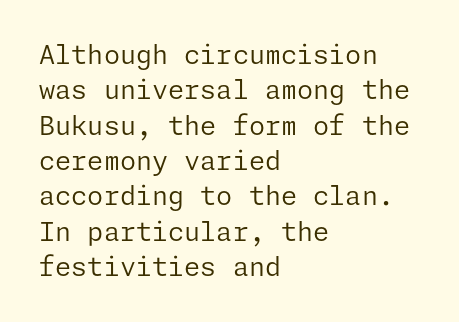
Q: Is the text bold? A: No.
Q: Is the text italic (slanted)? A: No, it is upright.
Q: Is the text underlined? A: No.
Q: How is the paragraph aligned? A: Left-aligned.
Q: Is the spacing between letters normal or unusually wide? A: Normal.
Q: Is the spacing between lines tight, normal or loose? A: Normal.
